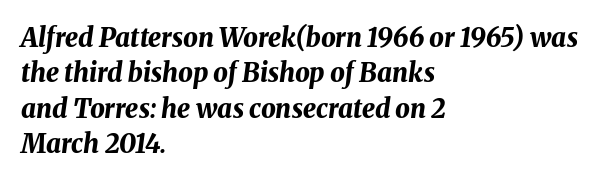
Honestly, the letter spacing is just normal — you wouldn't notice it. Line beginnings align vertically; line endings do not. In terms of posture, this sample is oblique. Typesetter's note: full bold, strokes at maximum text heaviness.
